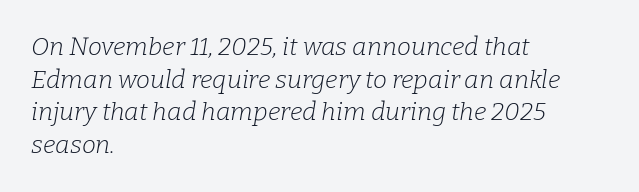
{"italic": "yes", "lean": "right", "slant_degrees": 9, "bold": "no", "underline": "no", "align": "left", "line_spacing": "normal", "line_spacing_ratio": 1.31, "letter_spacing": "normal", "letter_spacing_em": 0.0, "glyph_px": 25}
